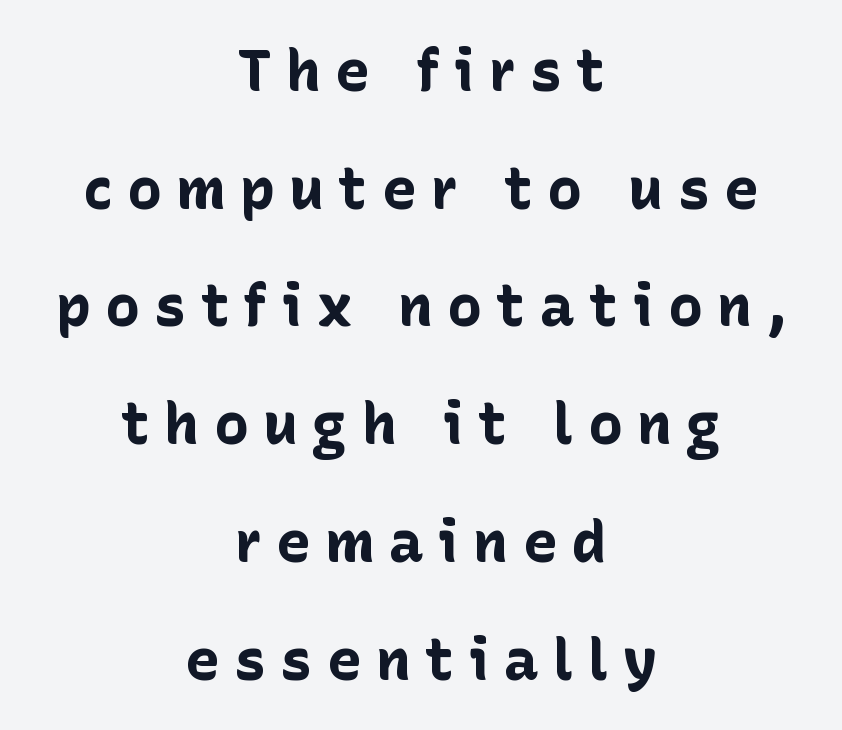
Check the space under the baseline: it is left empty. What stands out about the letter spacing? Its width — letters are far apart. Each glyph is drawn with heavy, bold strokes. I'd call this a sans setting — the letters go barefoot. Vertical strokes here are truly vertical. The letters advance in unequal steps, a hallmark of proportional type.
